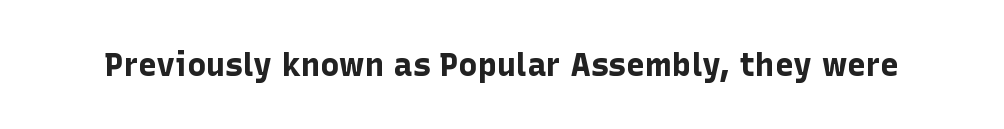
Q: Is the text bold? A: Yes.
Q: Is the text italic (slanted)? A: No, it is upright.
Q: Is the typeface a serif or a sans-serif typeface? A: Sans-serif.
Q: Is the text underlined? A: No.
Q: Is the spacing between letters normal or unusually wide? A: Normal.
Q: Width (condensed, normal, or wide)? A: Normal.
Q: Stroke contrast? A: Low.
Q: x-height? A: Medium.
Q: Monospaced? A: No.
